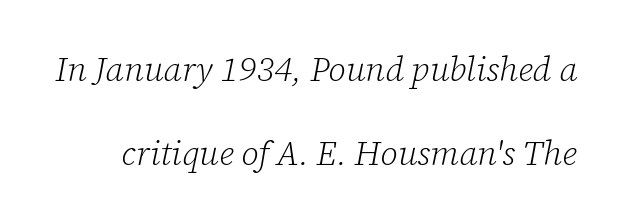
The image shows 34 px light serif type, italic (leaning right); set loose line spacing (2.47x), normal letter spacing, not underlined; low stroke contrast and a medium x-height.
